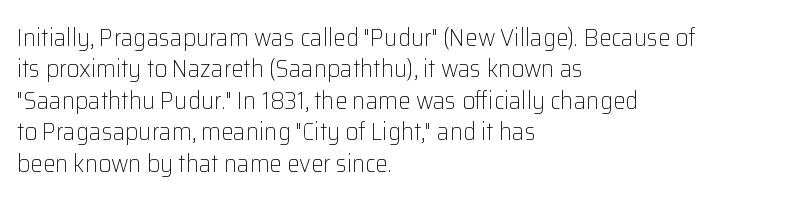
{"italic": "no", "bold": "no", "underline": "no", "align": "left", "line_spacing": "normal", "line_spacing_ratio": 1.26, "letter_spacing": "normal", "letter_spacing_em": 0.0, "glyph_px": 25}
